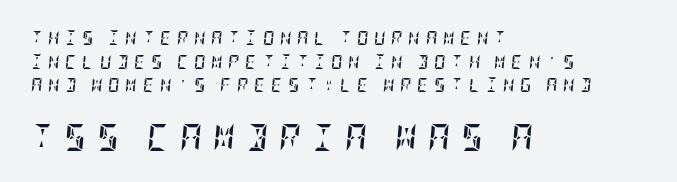
{"italic": "yes", "lean": "right", "slant_degrees": 5, "bold": "yes", "underline": "no", "align": "left", "line_spacing": "normal", "line_spacing_ratio": 1.69, "letter_spacing": "wide", "letter_spacing_em": 0.41, "larger_block": "second", "size_ratio": 1.93, "glyph_px": 27}
